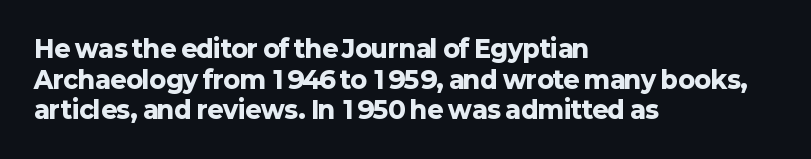
{"italic": "no", "bold": "yes", "underline": "no", "align": "left", "line_spacing": "normal", "line_spacing_ratio": 1.28, "letter_spacing": "normal", "letter_spacing_em": 0.0, "glyph_px": 24}
